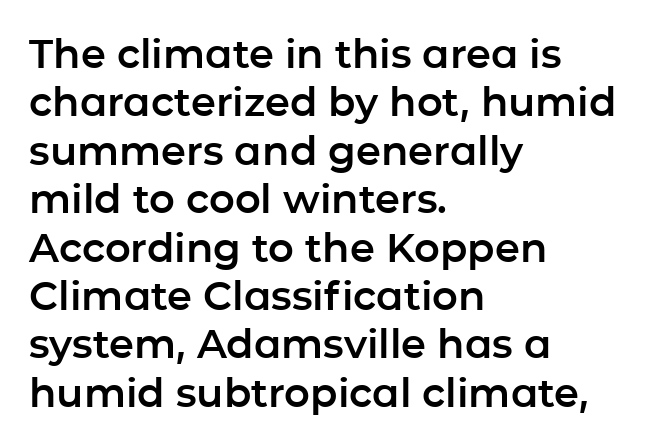
The image shows 40 px sans-serif type, upright; set left-aligned, line spacing 1.21x, normal letter spacing, not underlined; low stroke contrast and a medium x-height.
